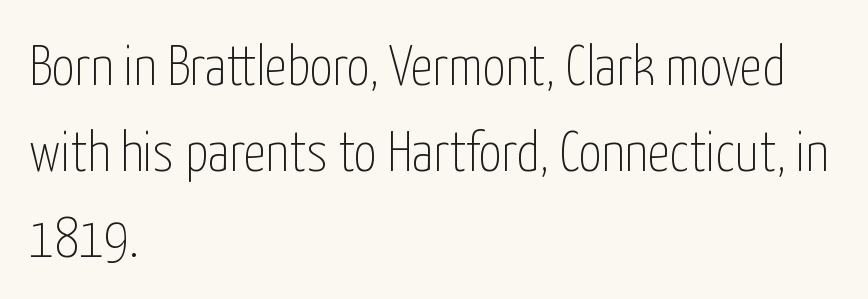
This sample has the flowing, uneven cadence of proportional lettering. Does extra space separate the letters? No, they use regular spacing. A typesetter would label this face a sans. The ragged edge is on the right, which tells us the setting is flush left. Weight class: somewhere from thin through regular.
